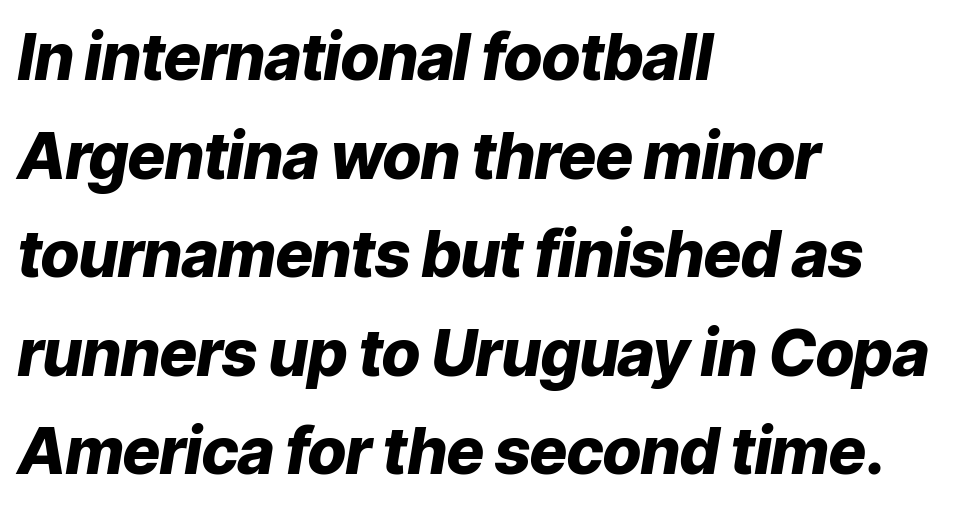
The image shows 64 px heavy type, italic (leaning right); set left-aligned, normal line spacing (1.54x), normal letter spacing, not underlined; low stroke contrast and a medium x-height.
